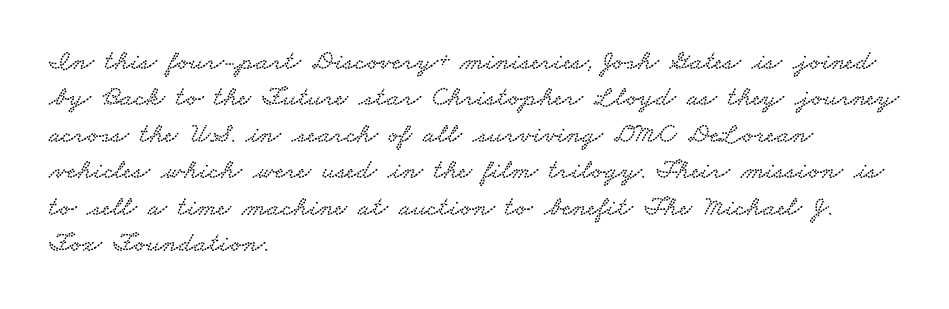
{"width": "wide", "stroke_contrast": "low", "x_height": "small", "monospaced": "no", "underline": "no", "align": "left", "line_spacing": "normal", "line_spacing_ratio": 1.3, "letter_spacing": "normal", "letter_spacing_em": 0.0, "glyph_px": 28}
